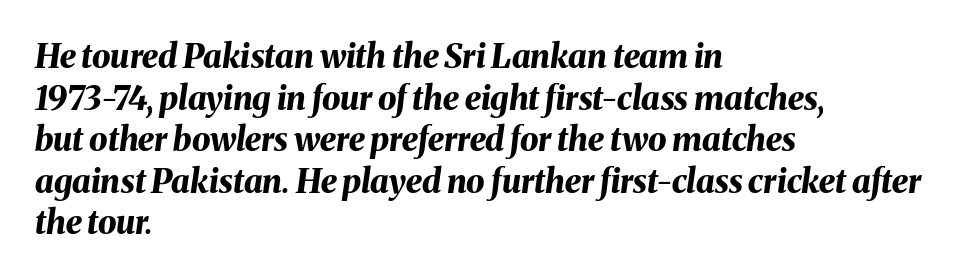
The type is set solid horizontally, with unmodified tracking. The rows are spaced the way most documents space them. Alignment: flush left. The rendering uses natural spacing where letterforms have individual widths. As a designer I'd log this as weight 700, bold.
